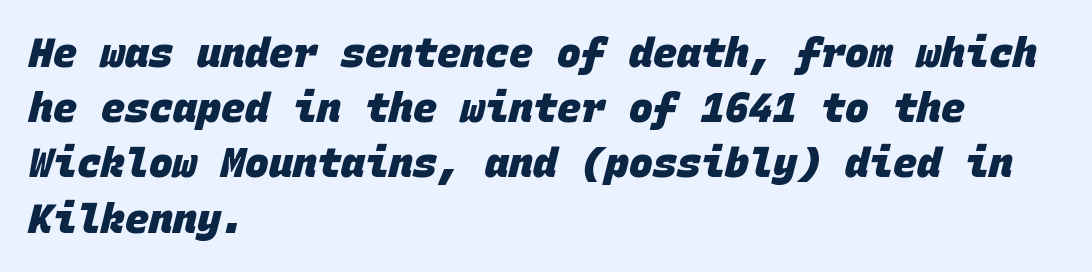
The image shows 40 px heavy sans-serif type, monospaced; set left-aligned, normal line spacing (1.38x), normal letter spacing, not underlined; low stroke contrast and a large x-height.
